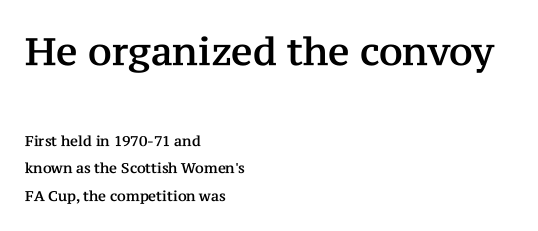
Q: Is the text italic (slanted)? A: No, it is upright.
Q: Is the typeface a serif or a sans-serif typeface? A: Serif.
Q: Is the text underlined? A: No.
Q: How is the paragraph aligned? A: Left-aligned.
Q: Is the spacing between letters normal or unusually wide? A: Normal.
Q: Is the spacing between lines tight, normal or loose? A: Loose.
Q: Which block of text is set in a larger size, the first (top) or the second (bottom)? A: The first (top) one.
Q: Width (condensed, normal, or wide)? A: Normal.
Q: Stroke contrast? A: Medium.
Q: x-height? A: Medium.
Q: Monospaced? A: No.
